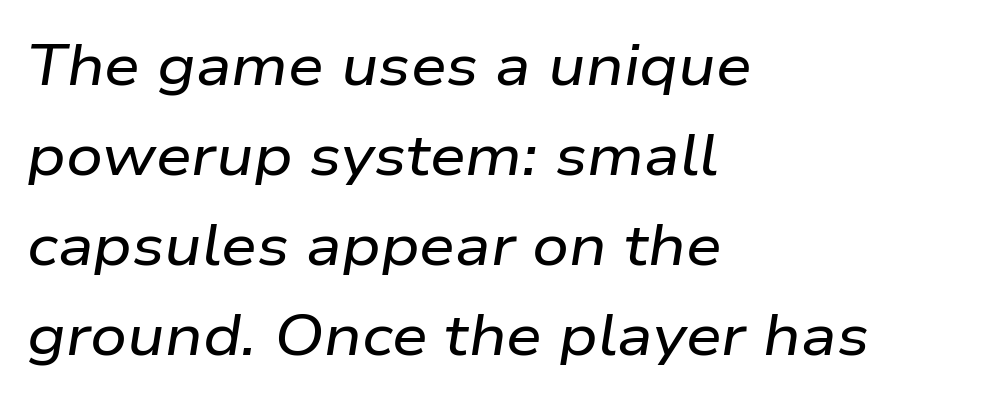
{"italic": "yes", "lean": "right", "slant_degrees": 9, "width": "wide", "stroke_contrast": "low", "x_height": "medium", "monospaced": "no", "underline": "no", "align": "left", "line_spacing": "normal", "line_spacing_ratio": 1.58, "letter_spacing": "normal", "letter_spacing_em": 0.0, "glyph_px": 57}
